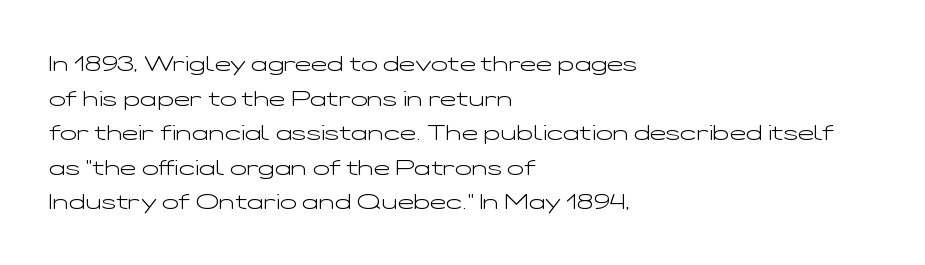
{"italic": "no", "bold": "no", "underline": "no", "align": "left", "line_spacing": "normal", "line_spacing_ratio": 1.57, "letter_spacing": "normal", "letter_spacing_em": 0.0, "glyph_px": 22}
